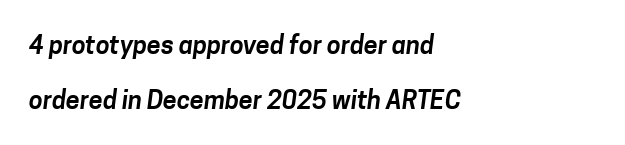
The space between consecutive lines is lavish. The horizontal fit of the characters is conventional and even. Leftover space on each line is placed entirely after the last word. The gap between lines stays unmarked.
